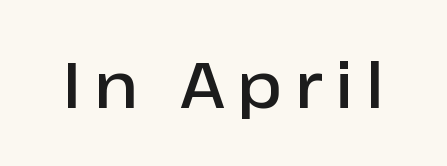
Students, note that the glyphs here are deliberately spaced far apart. The rendering uses a semibold face; strokes are thickened but not to full bold. I'd call this a sans setting — the letters go barefoot. A typesetter would mark this as roman, not italic. A clean baseline with only descenders dipping below it. These lines are rendered in a variable-pitch font.
